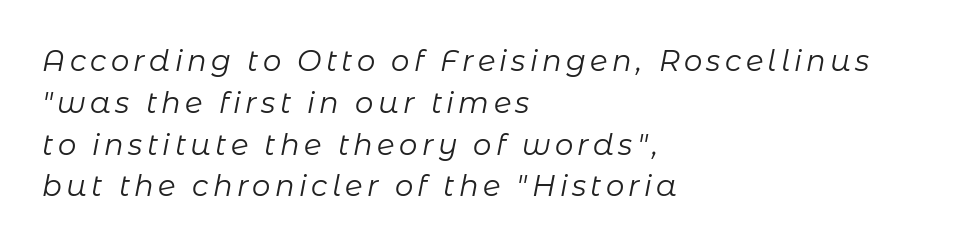
The image shows 29 px regular-weight type, italic (leaning right); set left-aligned, normal line spacing (1.44x), not underlined; low stroke contrast and a medium x-height.
